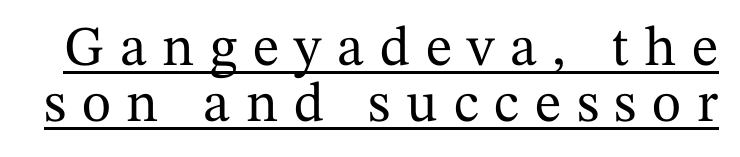
The image shows 56 px serif type, upright; set tight line spacing (1.0x), unusually wide letter spacing (+0.28 em), underlined; medium stroke contrast and a medium x-height.
